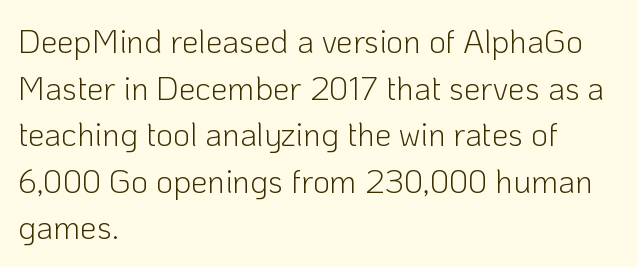
Q: Is the text bold? A: No.
Q: Is the text italic (slanted)? A: No, it is upright.
Q: Is the typeface a serif or a sans-serif typeface? A: Sans-serif.
Q: Is the text underlined? A: No.
Q: How is the paragraph aligned? A: Left-aligned.
Q: Is the spacing between letters normal or unusually wide? A: Normal.
Q: Is the spacing between lines tight, normal or loose? A: Normal.
Q: Width (condensed, normal, or wide)? A: Normal.
Q: Stroke contrast? A: Low.
Q: x-height? A: Medium.
Q: Monospaced? A: No.
